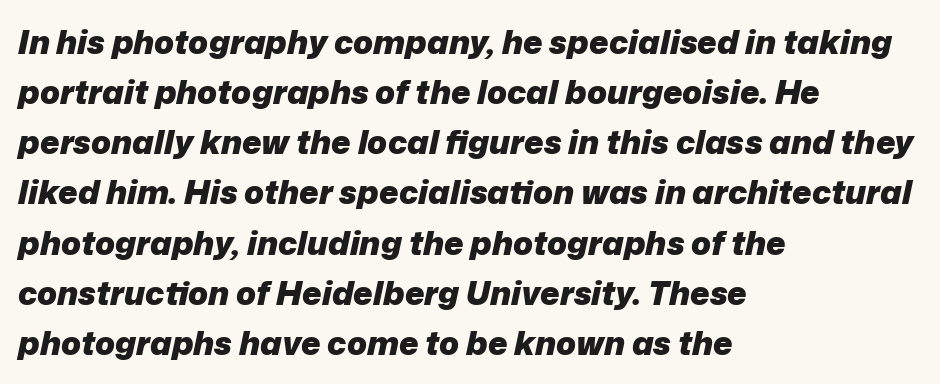
The image shows 33 px heavy type, italic (leaning right); set left-aligned, normal line spacing (1.52x), normal letter spacing, not underlined; low stroke contrast and a medium x-height.
